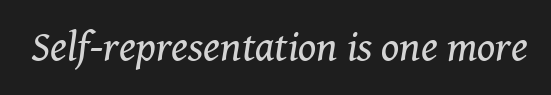
The image shows 42 px regular-weight serif type, italic (leaning right); set normal letter spacing, not underlined; medium stroke contrast and a medium x-height.
